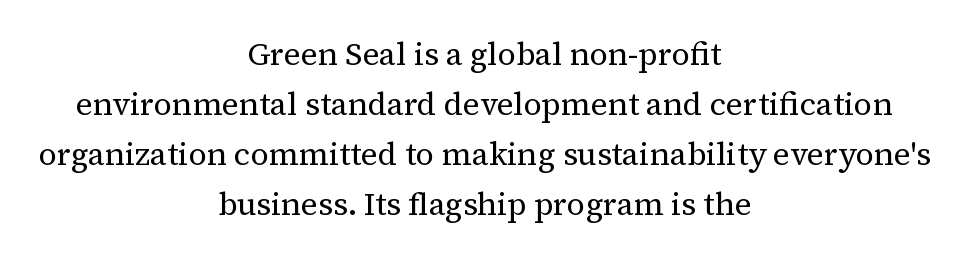
{"serif": "yes", "italic": "no", "bold": "no", "weight": "regular", "width": "normal", "stroke_contrast": "medium", "x_height": "medium", "monospaced": "no", "underline": "no", "align": "center", "line_spacing": "normal", "line_spacing_ratio": 1.56, "letter_spacing": "normal", "letter_spacing_em": 0.0, "glyph_px": 32}
